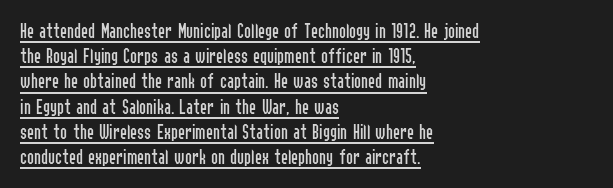
Q: Is the text bold? A: No.
Q: Is the text italic (slanted)? A: No, it is upright.
Q: Is the text underlined? A: Yes.
Q: How is the paragraph aligned? A: Left-aligned.
Q: Is the spacing between letters normal or unusually wide? A: Normal.
